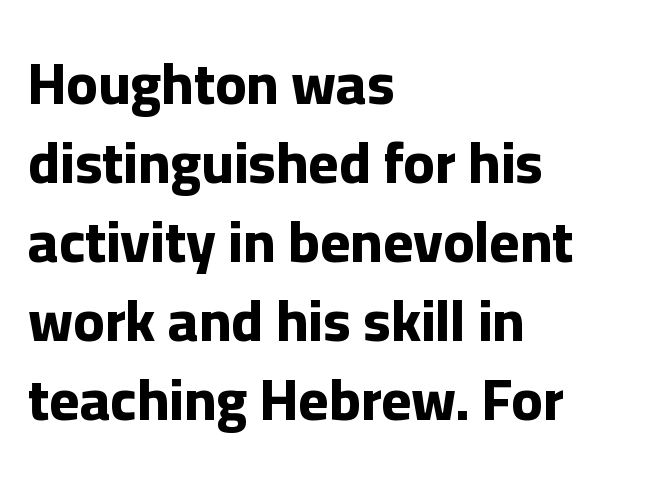
Q: Is the text bold? A: Yes.
Q: Is the text italic (slanted)? A: No, it is upright.
Q: Is the typeface a serif or a sans-serif typeface? A: Sans-serif.
Q: Is the text underlined? A: No.
Q: How is the paragraph aligned? A: Left-aligned.
Q: Is the spacing between letters normal or unusually wide? A: Normal.
Q: Is the spacing between lines tight, normal or loose? A: Normal.
Q: Width (condensed, normal, or wide)? A: Normal.
Q: Stroke contrast? A: Low.
Q: x-height? A: Medium.
Q: Monospaced? A: No.
